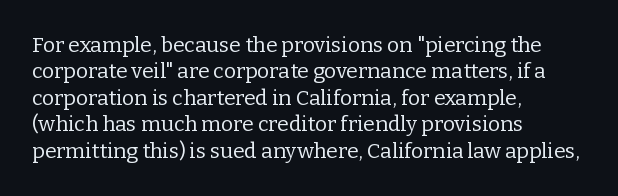
The image shows 21 px text type, upright; set left-aligned, normal line spacing (1.26x), normal letter spacing, not underlined.
